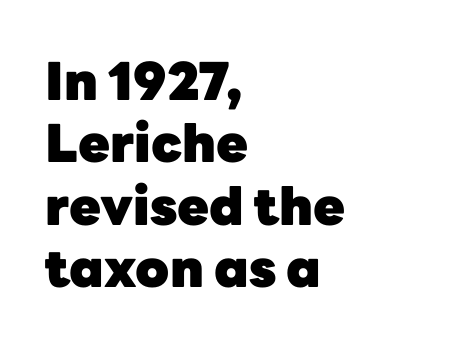
Q: Is the text bold? A: Yes.
Q: Is the text italic (slanted)? A: No, it is upright.
Q: Is the typeface a serif or a sans-serif typeface? A: Sans-serif.
Q: Is the text underlined? A: No.
Q: How is the paragraph aligned? A: Left-aligned.
Q: Is the spacing between letters normal or unusually wide? A: Normal.
Q: Width (condensed, normal, or wide)? A: Normal.
Q: Stroke contrast? A: Low.
Q: x-height? A: Medium.
Q: Monospaced? A: No.
